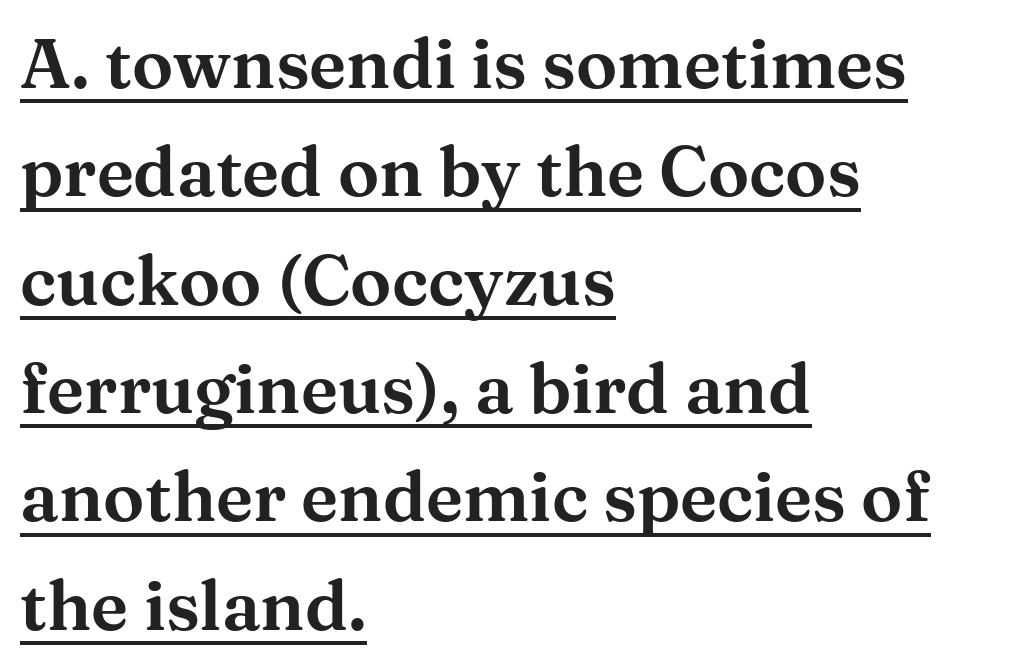
{"serif": "yes", "italic": "no", "width": "wide", "stroke_contrast": "medium", "x_height": "medium", "monospaced": "no", "underline": "yes", "align": "left", "line_spacing": "normal", "line_spacing_ratio": 1.57, "letter_spacing": "normal", "letter_spacing_em": 0.0, "glyph_px": 69}
